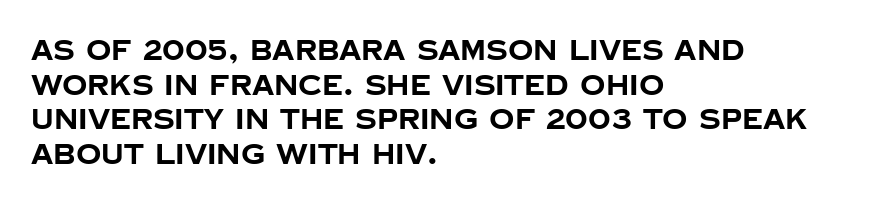
{"serif": "no", "italic": "no", "bold": "yes", "weight": "bold", "width": "normal", "stroke_contrast": "low", "x_height": "large", "monospaced": "no", "underline": "no", "align": "left", "line_spacing_ratio": 1.24, "letter_spacing": "normal", "letter_spacing_em": 0.0, "glyph_px": 28}
